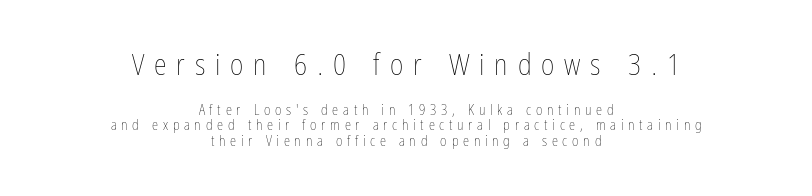
Note the varied advance widths — an 'i' is clearly narrower than an 'm'. A centered setting, common on invitations and titles, is used for this passage. The line texture is sparse and dotted thanks to wide tracking. Rendered with straight, roman letterforms. This rendering features lettering with no underline.
